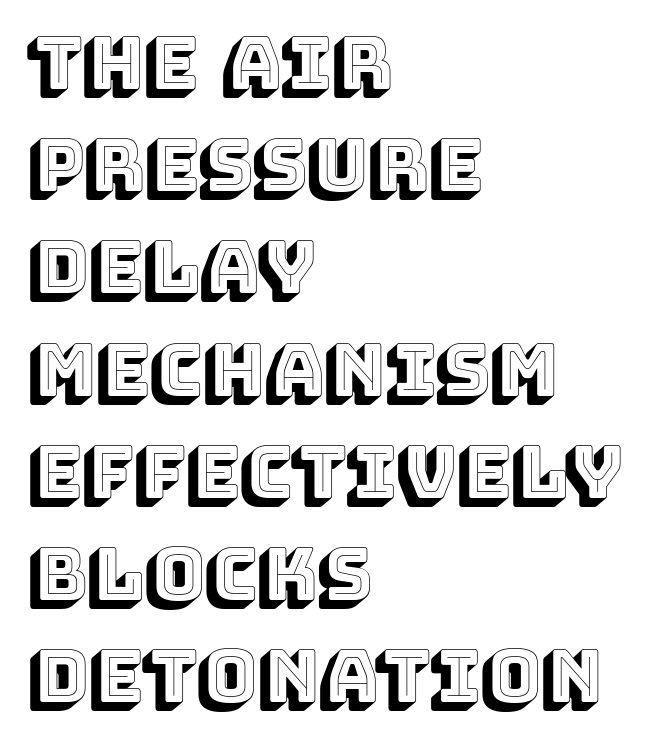
Q: Is the text italic (slanted)? A: No, it is upright.
Q: Is the text underlined? A: No.
Q: How is the paragraph aligned? A: Left-aligned.
Q: Is the spacing between letters normal or unusually wide? A: Normal.
Q: Is the spacing between lines tight, normal or loose? A: Normal.
Q: Width (condensed, normal, or wide)? A: Normal.
Q: x-height? A: Large.
Q: Monospaced? A: No.
